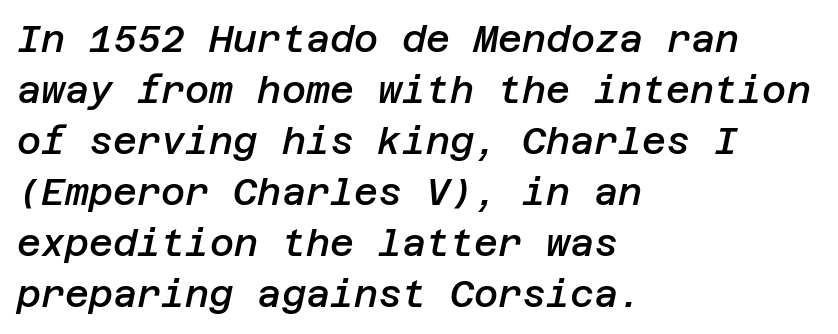
Q: Is the text bold? A: Semi-bold.
Q: Is the text italic (slanted)? A: Yes, it leans right by about 12 degrees.
Q: Is the text underlined? A: No.
Q: How is the paragraph aligned? A: Left-aligned.
Q: Is the spacing between letters normal or unusually wide? A: Normal.
Q: Is the spacing between lines tight, normal or loose? A: Normal.
Q: Width (condensed, normal, or wide)? A: Normal.
Q: Stroke contrast? A: Low.
Q: x-height? A: Large.
